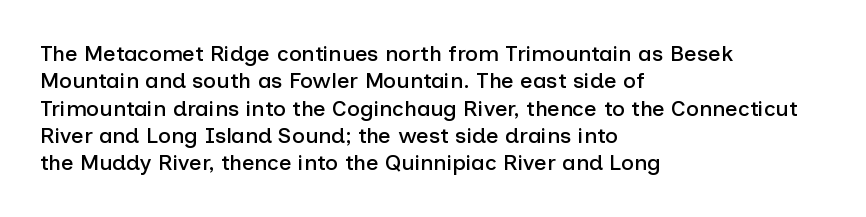
Q: Is the text italic (slanted)? A: No, it is upright.
Q: Is the text underlined? A: No.
Q: How is the paragraph aligned? A: Left-aligned.
Q: Is the spacing between letters normal or unusually wide? A: Normal.
